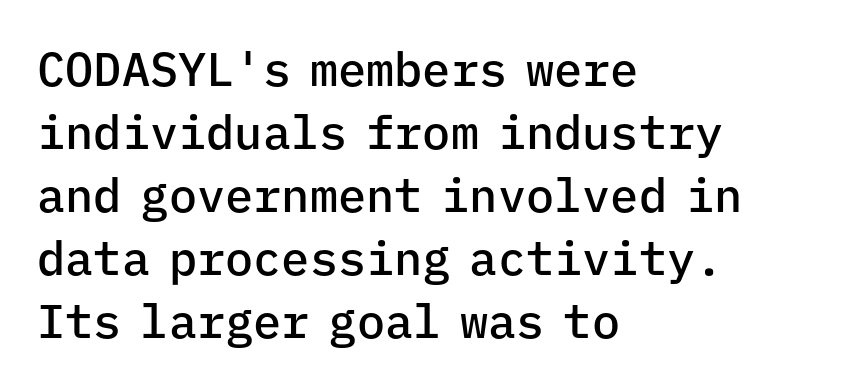
{"serif": "no", "italic": "no", "bold": "semi", "weight": "semibold", "width": "normal", "stroke_contrast": "low", "x_height": "medium", "monospaced": "yes", "underline": "no", "align": "left", "line_spacing": "normal", "line_spacing_ratio": 1.34, "letter_spacing": "normal", "letter_spacing_em": 0.0, "glyph_px": 47}
